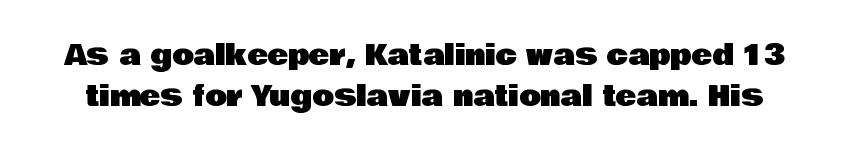
Q: Is the text italic (slanted)? A: No, it is upright.
Q: Is the typeface a serif or a sans-serif typeface? A: Sans-serif.
Q: Is the text underlined? A: No.
Q: Is the spacing between letters normal or unusually wide? A: Normal.
Q: Is the spacing between lines tight, normal or loose? A: Normal.
Q: Width (condensed, normal, or wide)? A: Normal.
Q: Stroke contrast? A: Low.
Q: x-height? A: Large.
Q: Monospaced? A: No.
